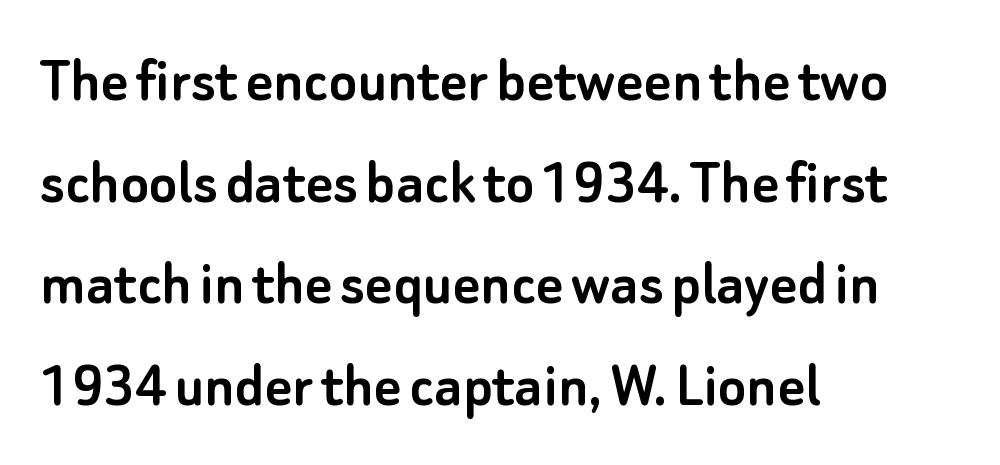
Layout note: lines flush left. Every stem runs plumb, perpendicular to the baseline. The passage shown has conventional tracking throughout. The strip under each line holds only bare page.
